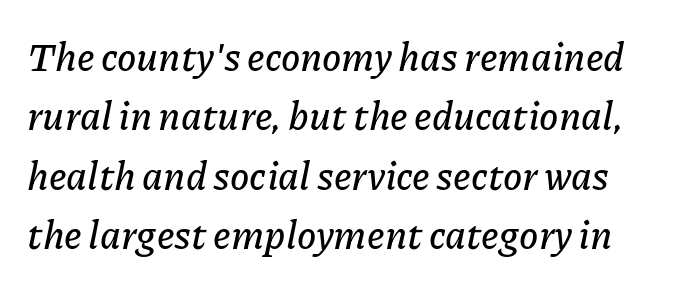
Proportional: the letters do not fall into vertical columns. One glance says typical: line gaps are just what's usual. Is the type slanted? Yes — the strokes lean at a clear angle. The rendering keeps characters at their native spacing. Underline: absent.
